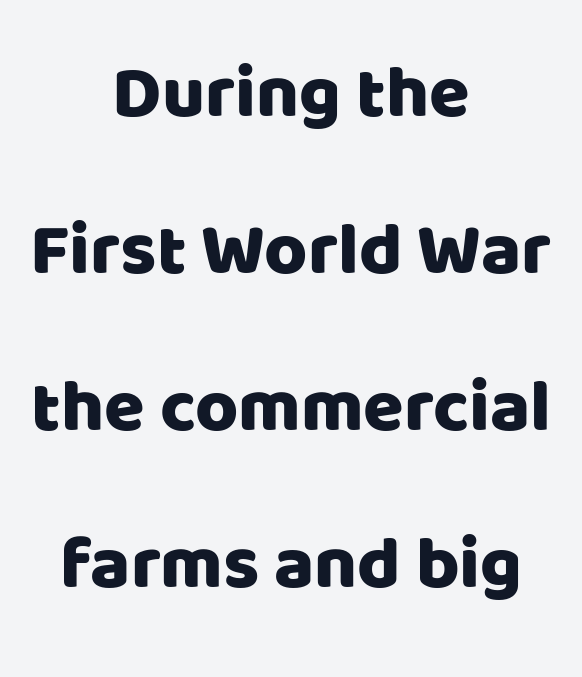
Q: Is the text italic (slanted)? A: No, it is upright.
Q: Is the typeface a serif or a sans-serif typeface? A: Sans-serif.
Q: Is the text underlined? A: No.
Q: How is the paragraph aligned? A: Centered.
Q: Is the spacing between letters normal or unusually wide? A: Normal.
Q: Is the spacing between lines tight, normal or loose? A: Loose.
Q: Width (condensed, normal, or wide)? A: Normal.
Q: Stroke contrast? A: Low.
Q: x-height? A: Large.
Q: Monospaced? A: No.
